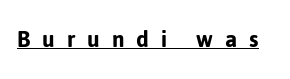
Q: Is the text italic (slanted)? A: No, it is upright.
Q: Is the text underlined? A: Yes.
Q: Is the spacing between letters normal or unusually wide? A: Unusually wide.
